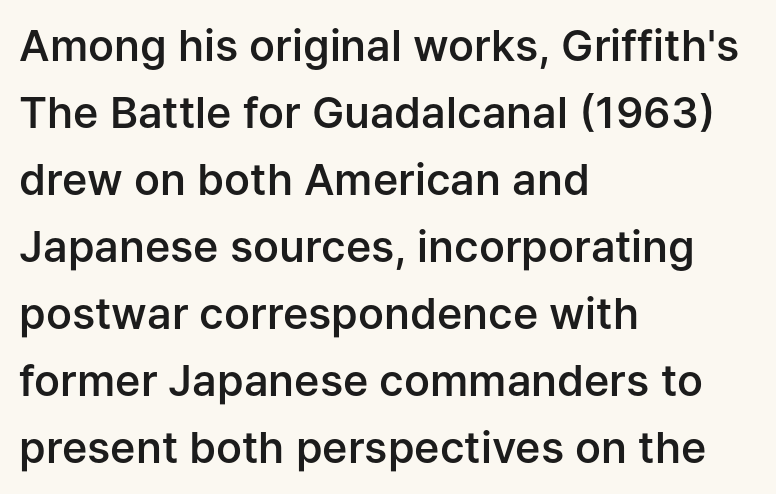
The image shows 43 px semibold sans-serif type, upright; set left-aligned, normal line spacing (1.56x), normal letter spacing, not underlined; low stroke contrast and a medium x-height.
